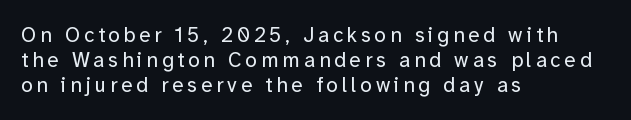
The image shows 21 px text type, upright; set left-aligned, line spacing 1.18x, not underlined.
